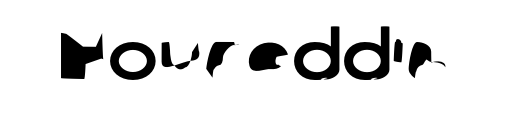
Q: Is the typeface a serif or a sans-serif typeface? A: Sans-serif.
Q: Is the text underlined? A: No.
Q: Is the spacing between letters normal or unusually wide? A: Normal.
Q: Width (condensed, normal, or wide)? A: Normal.
Q: Stroke contrast? A: Low.
Q: x-height? A: Medium.
Q: Monospaced? A: No.
